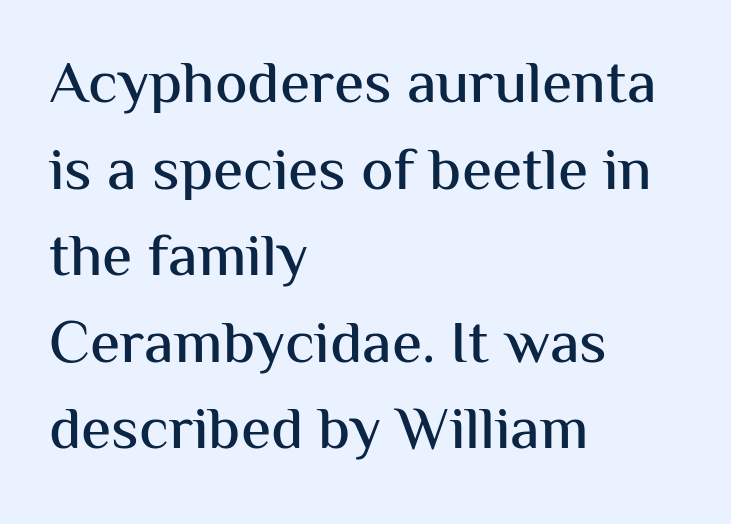
{"serif": "no", "italic": "no", "width": "normal", "stroke_contrast": "medium", "x_height": "medium", "monospaced": "no", "underline": "no", "align": "left", "line_spacing": "normal", "line_spacing_ratio": 1.42, "letter_spacing": "normal", "letter_spacing_em": 0.0, "glyph_px": 61}
